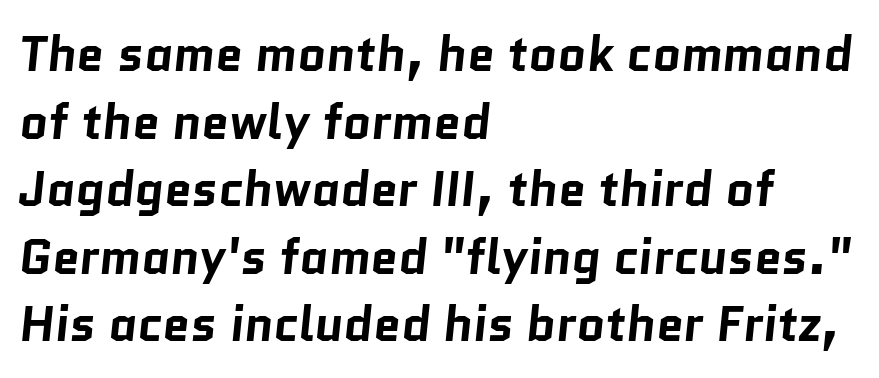
{"serif": "no", "bold": "yes", "weight": "bold", "width": "normal", "stroke_contrast": "low", "x_height": "medium", "monospaced": "no", "underline": "no", "align": "left", "line_spacing": "normal", "line_spacing_ratio": 1.38, "letter_spacing": "normal", "letter_spacing_em": 0.0, "glyph_px": 49}
